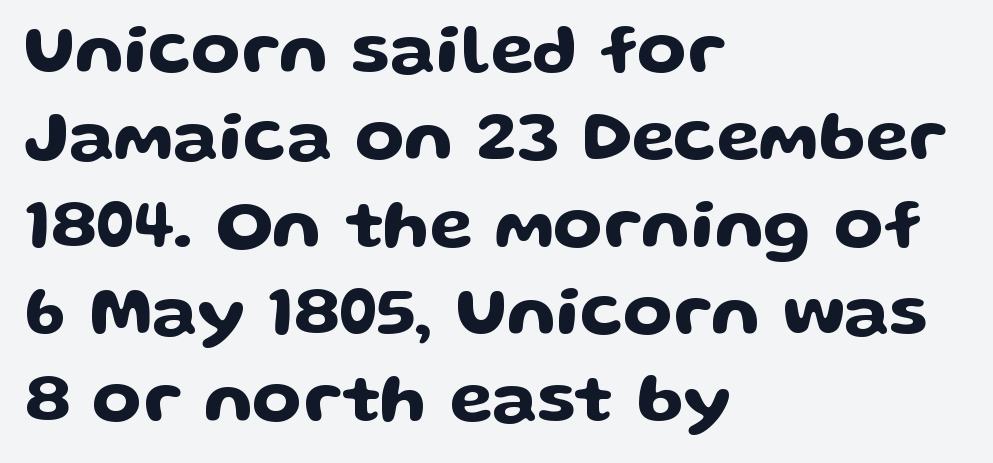
{"serif": "no", "italic": "no", "width": "wide", "stroke_contrast": "low", "x_height": "medium", "monospaced": "no", "underline": "no", "align": "left", "line_spacing_ratio": 1.23, "letter_spacing": "normal", "letter_spacing_em": 0.0, "glyph_px": 71}
